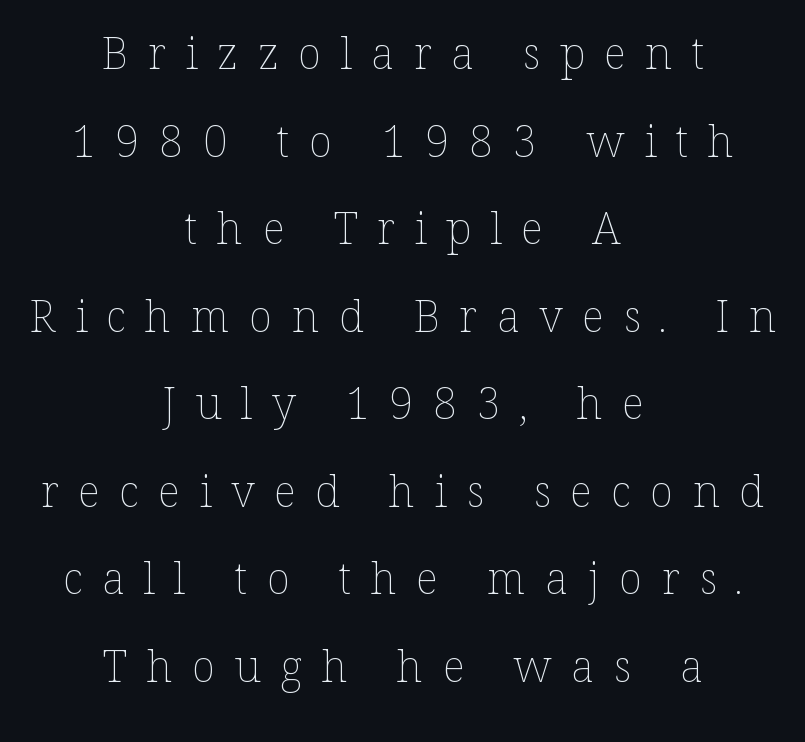
The tracking reads as deliberately expanded to a designer's eye. The font is comparable to plain body text, perhaps lighter. Bare-footed words on every line. A typesetter would call this proportional, since set widths differ per character.
